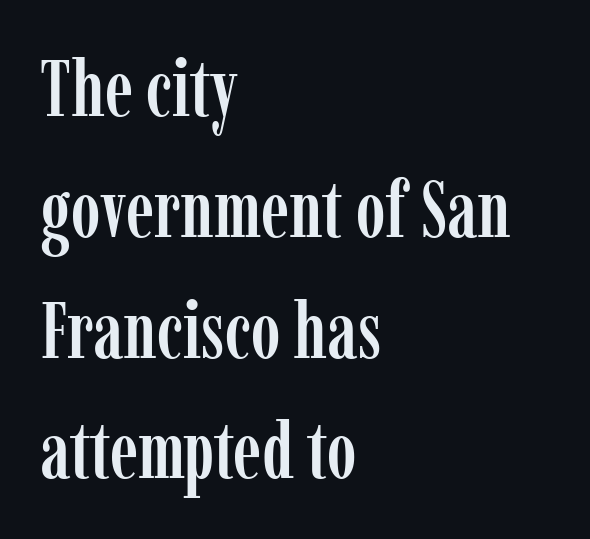
The image shows 80 px condensed serif type, upright; set left-aligned, normal line spacing (1.51x), normal letter spacing, not underlined; low stroke contrast and a medium x-height.
